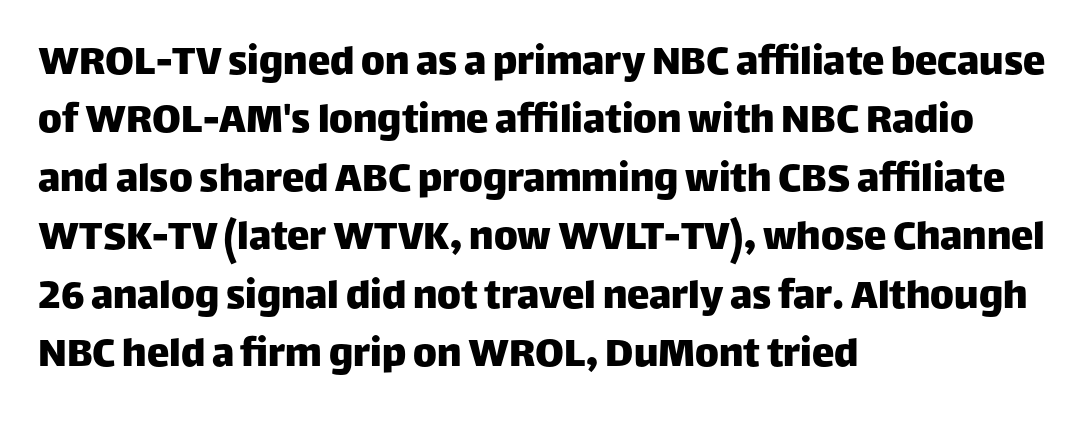
The image shows 45 px sans-serif type, upright; set left-aligned, normal line spacing (1.3x), normal letter spacing, not underlined; low stroke contrast and a large x-height.
